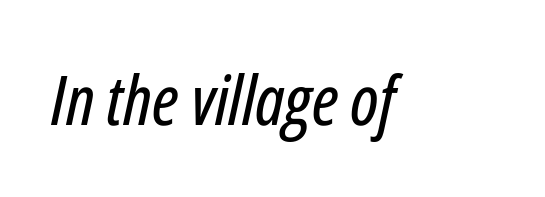
The image shows 69 px condensed type, italic (leaning right); set normal letter spacing, not underlined; low stroke contrast and a medium x-height.
